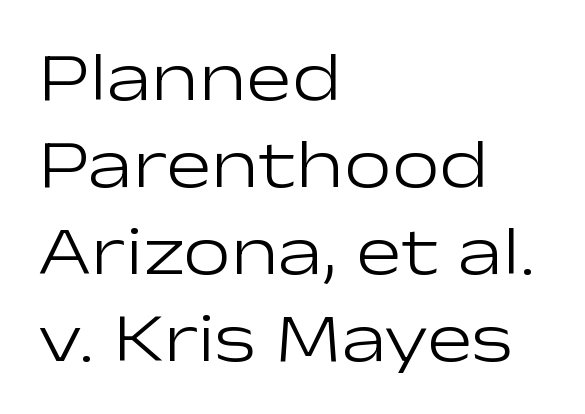
Q: Is the text bold? A: No.
Q: Is the text italic (slanted)? A: No, it is upright.
Q: Is the typeface a serif or a sans-serif typeface? A: Sans-serif.
Q: Is the text underlined? A: No.
Q: How is the paragraph aligned? A: Left-aligned.
Q: Is the spacing between letters normal or unusually wide? A: Normal.
Q: Is the spacing between lines tight, normal or loose? A: Normal.
Q: Width (condensed, normal, or wide)? A: Wide.
Q: Stroke contrast? A: Low.
Q: x-height? A: Medium.
Q: Monospaced? A: No.
